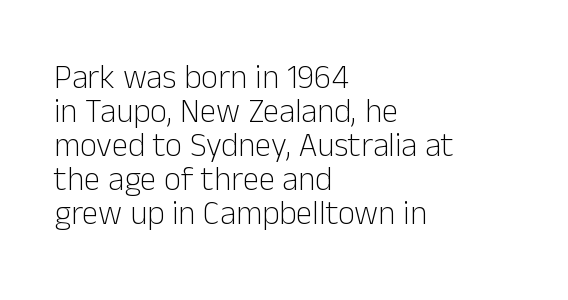
Baseline-to-baseline distance is barely more than the letter height. A typesetter would call this proportional, since set widths differ per character. Glyph-to-glyph distance matches everyday printed text. Underlining? Definitely not there.
